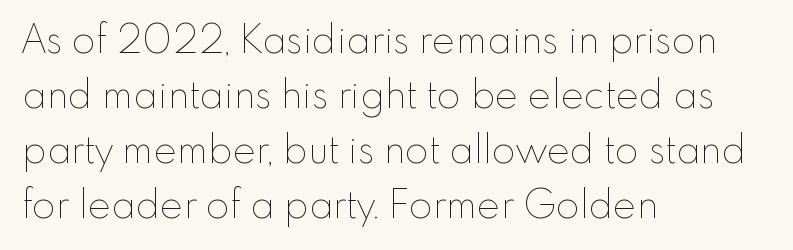
Q: Is the text bold? A: No.
Q: Is the text italic (slanted)? A: No, it is upright.
Q: Is the text underlined? A: No.
Q: How is the paragraph aligned? A: Left-aligned.
Q: Is the spacing between letters normal or unusually wide? A: Normal.
Q: Is the spacing between lines tight, normal or loose? A: Normal.
Q: Width (condensed, normal, or wide)? A: Normal.
Q: Stroke contrast? A: Low.
Q: x-height? A: Small.
Q: Monospaced? A: No.
